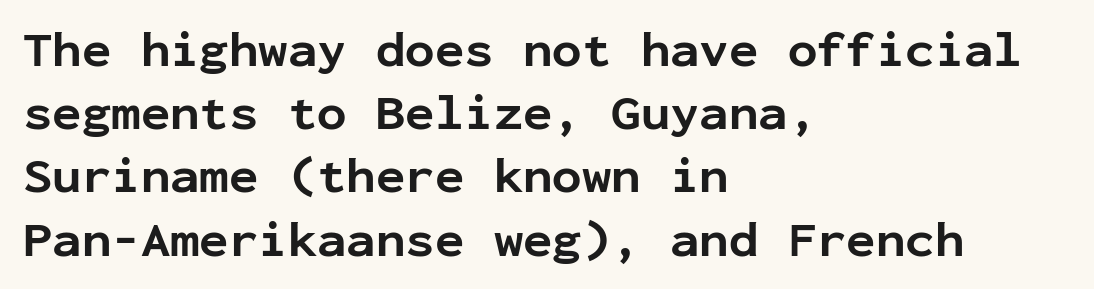
{"serif": "no", "italic": "no", "bold": "yes", "weight": "bold", "width": "normal", "stroke_contrast": "low", "x_height": "medium", "monospaced": "yes", "underline": "no", "align": "left", "line_spacing": "normal", "line_spacing_ratio": 1.29, "letter_spacing": "normal", "letter_spacing_em": 0.0, "glyph_px": 49}
